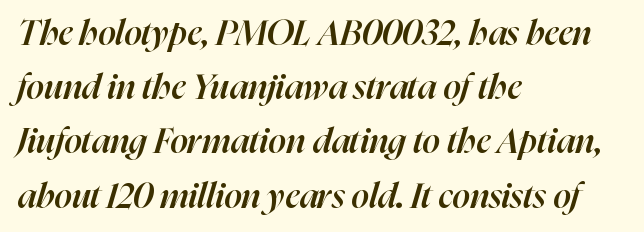
The image shows 35 px semibold type, italic (leaning right); set left-aligned, normal line spacing (1.55x), normal letter spacing, not underlined; high stroke contrast and a medium x-height.
